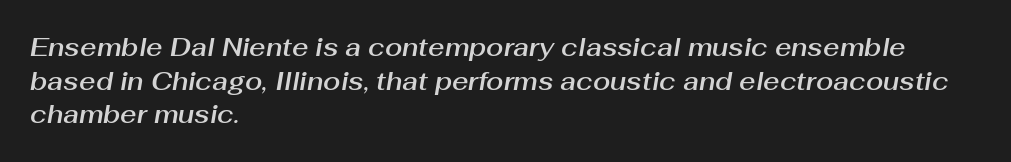
These lines keep a tight, regular rhythm from letter to letter. Horizontal bands of white between lines are of average thickness. The specimen reads as italic at a glance. This rendering uses left alignment, leaving the right contour irregular. The words here are not underlined.
